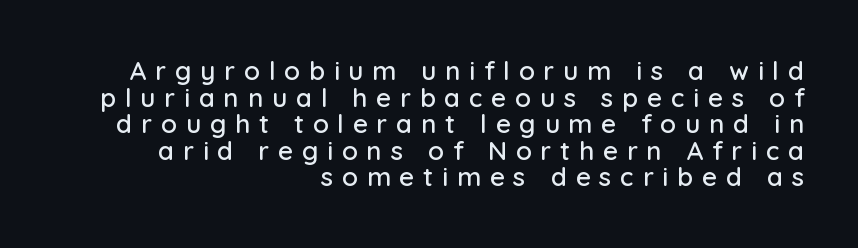
Q: Is the text italic (slanted)? A: No, it is upright.
Q: Is the text underlined? A: No.
Q: How is the paragraph aligned? A: Right-aligned.
Q: Is the spacing between letters normal or unusually wide? A: Unusually wide.
Q: Is the spacing between lines tight, normal or loose? A: Tight.
